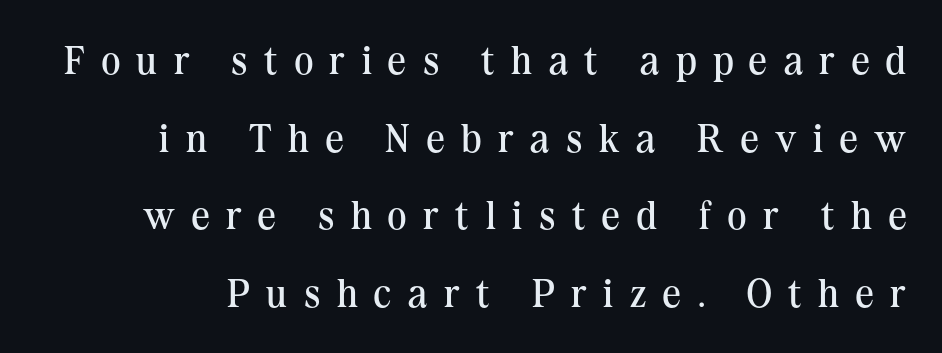
{"serif": "yes", "italic": "no", "bold": "no", "weight": "regular", "width": "normal", "stroke_contrast": "medium", "x_height": "medium", "monospaced": "no", "underline": "no", "line_spacing": "loose", "line_spacing_ratio": 1.94, "letter_spacing": "wide", "letter_spacing_em": 0.42, "glyph_px": 40}
